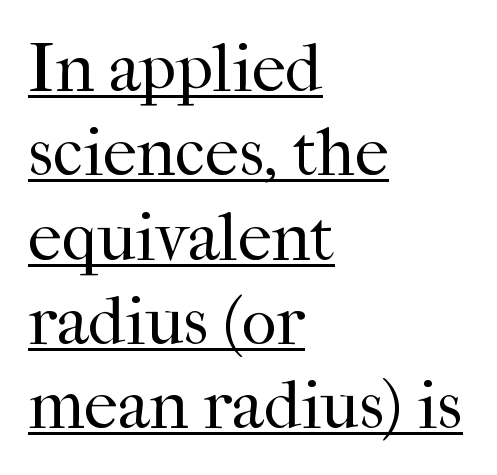
{"serif": "yes", "italic": "no", "bold": "no", "weight": "regular", "width": "normal", "stroke_contrast": "high", "x_height": "medium", "monospaced": "no", "underline": "yes", "align": "left", "line_spacing_ratio": 1.24, "letter_spacing": "normal", "letter_spacing_em": 0.0, "glyph_px": 68}
